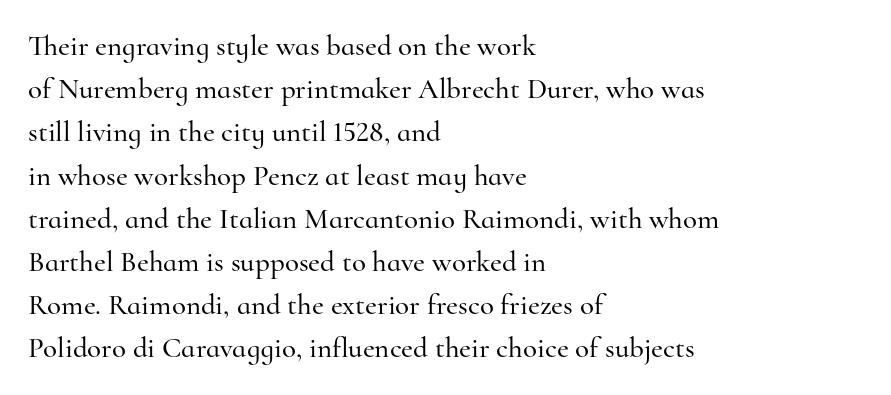
{"serif": "yes", "italic": "no", "width": "normal", "stroke_contrast": "high", "x_height": "small", "monospaced": "no", "underline": "no", "align": "left", "line_spacing": "normal", "line_spacing_ratio": 1.49, "letter_spacing": "normal", "letter_spacing_em": 0.0, "glyph_px": 29}
